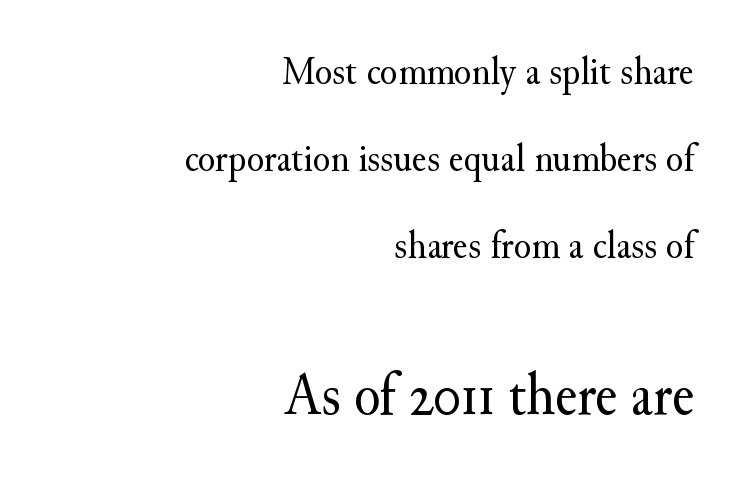
{"serif": "yes", "italic": "no", "bold": "no", "weight": "regular", "width": "normal", "stroke_contrast": "medium", "x_height": "small", "monospaced": "no", "underline": "no", "align": "right", "line_spacing": "loose", "line_spacing_ratio": 2.18, "letter_spacing": "normal", "letter_spacing_em": 0.0, "larger_block": "second", "size_ratio": 1.5, "glyph_px": 60}
